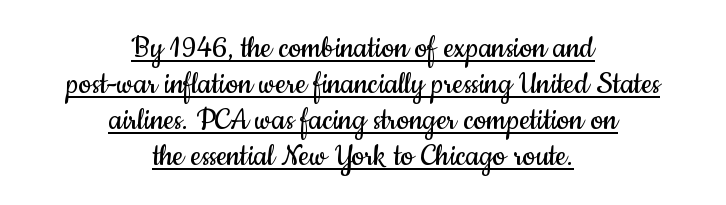
Here the designer chose a conventional face with non-uniform glyph widths. You can tell from the bare stems that sans-serif type was used. Is there an underline? Yes — a line sits under the letters. Does extra space separate the letters? No, they use regular spacing. A quiet, ordinary-to-light weight characterises the typeface.
